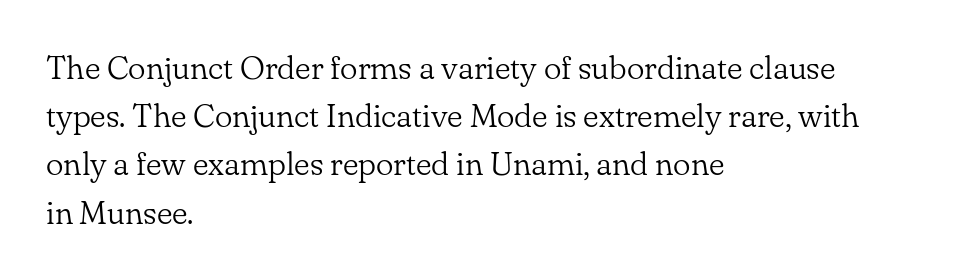
The image shows 33 px light serif type, upright; set left-aligned, normal line spacing (1.46x), normal letter spacing, not underlined; low stroke contrast and a small x-height.
